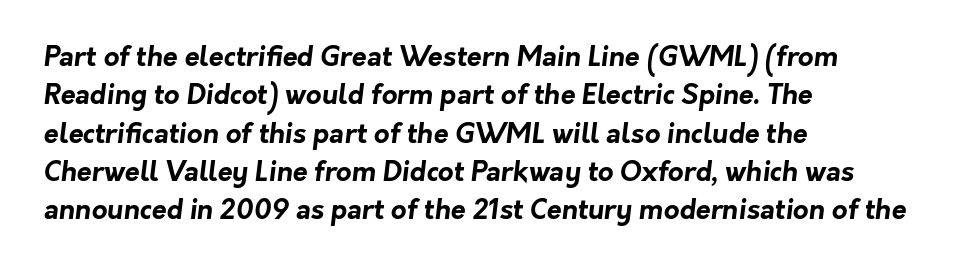
The image shows 27 px bold type; set left-aligned, normal line spacing (1.42x), normal letter spacing, not underlined.
